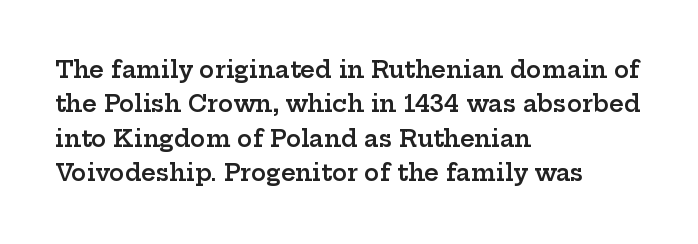
Q: Is the text bold? A: Semi-bold.
Q: Is the text italic (slanted)? A: No, it is upright.
Q: Is the text underlined? A: No.
Q: How is the paragraph aligned? A: Left-aligned.
Q: Is the spacing between letters normal or unusually wide? A: Normal.
Q: Is the spacing between lines tight, normal or loose? A: Normal.
